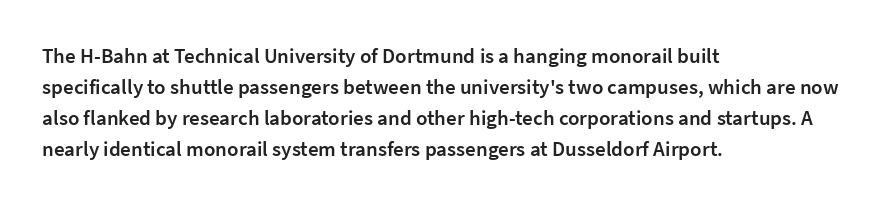
{"italic": "no", "bold": "semi", "underline": "no", "align": "left", "line_spacing": "normal", "line_spacing_ratio": 1.48, "letter_spacing": "normal", "letter_spacing_em": 0.0, "glyph_px": 21}
